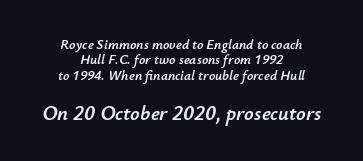
The image shows 21 px text type, italic (leaning right); set centered, tight line spacing (1.09x), normal letter spacing, not underlined; the second (bottom) block is 1.5x larger.
